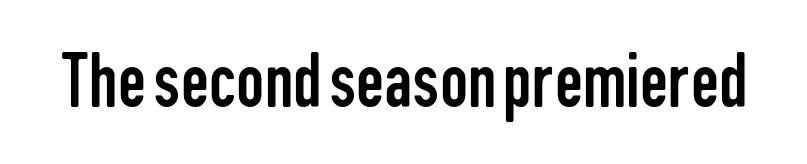
The image shows 79 px regular-weight, condensed sans-serif type, upright; set normal letter spacing, not underlined; low stroke contrast and a medium x-height.
